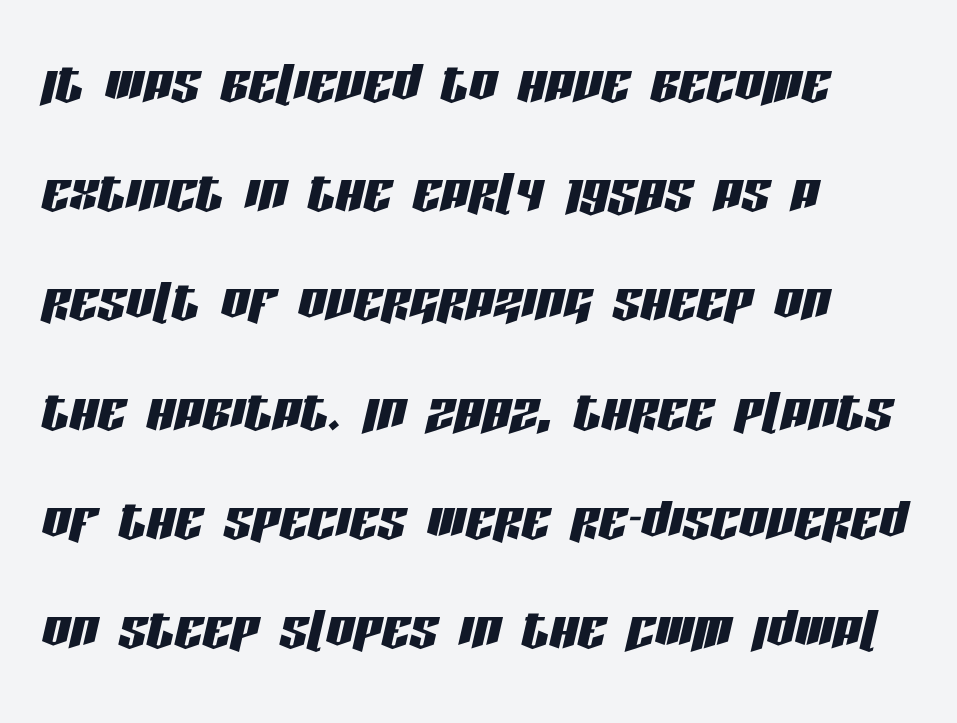
Q: Is the text italic (slanted)? A: Yes, it leans right by about 13 degrees.
Q: Is the text underlined? A: No.
Q: How is the paragraph aligned? A: Left-aligned.
Q: Is the spacing between letters normal or unusually wide? A: Normal.
Q: Is the spacing between lines tight, normal or loose? A: Normal.
Q: Width (condensed, normal, or wide)? A: Condensed.
Q: Stroke contrast? A: Low.
Q: x-height? A: Large.
Q: Monospaced? A: No.
